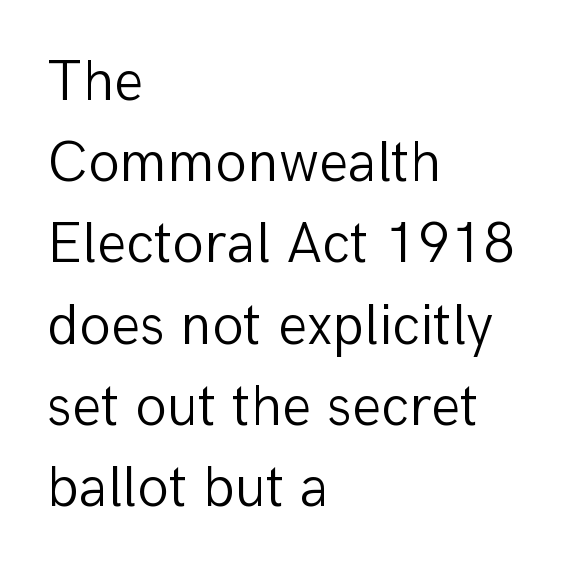
{"serif": "no", "italic": "no", "bold": "no", "weight": "light", "width": "normal", "stroke_contrast": "low", "x_height": "medium", "monospaced": "no", "underline": "no", "align": "left", "line_spacing": "normal", "line_spacing_ratio": 1.4, "letter_spacing": "normal", "letter_spacing_em": 0.0, "glyph_px": 58}
